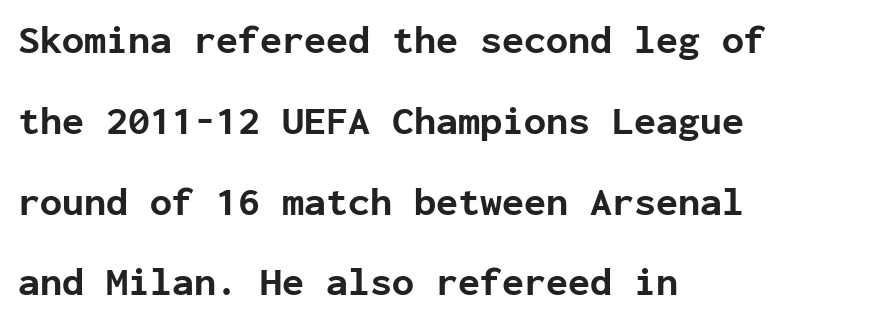
Q: Is the text bold? A: Yes.
Q: Is the text italic (slanted)? A: No, it is upright.
Q: Is the typeface a serif or a sans-serif typeface? A: Sans-serif.
Q: Is the text underlined? A: No.
Q: How is the paragraph aligned? A: Left-aligned.
Q: Is the spacing between letters normal or unusually wide? A: Normal.
Q: Is the spacing between lines tight, normal or loose? A: Loose.
Q: Width (condensed, normal, or wide)? A: Normal.
Q: Stroke contrast? A: Low.
Q: x-height? A: Medium.
Q: Monospaced? A: Yes.
